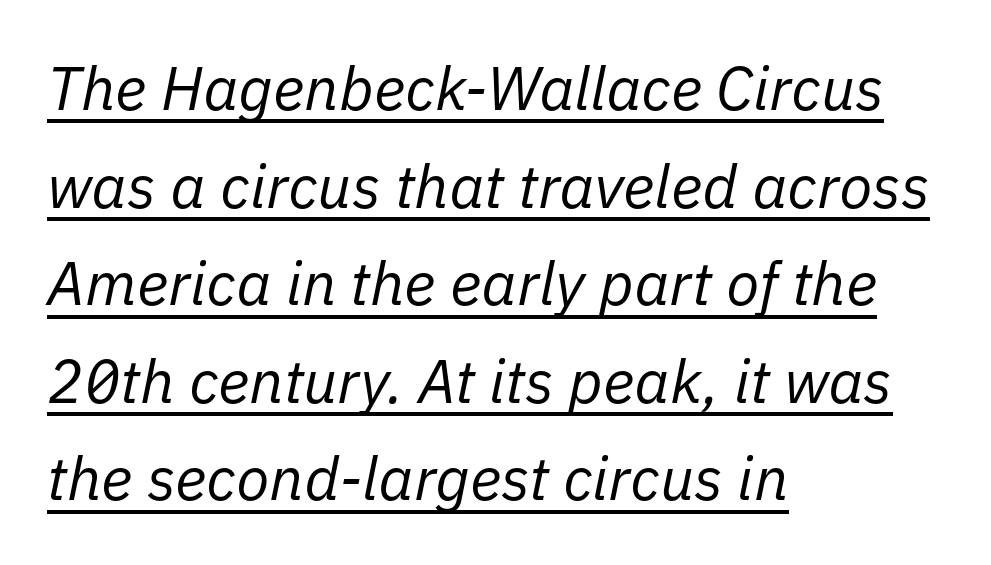
The image shows 61 px regular-weight type, italic (leaning right); set left-aligned, normal line spacing (1.6x), normal letter spacing, underlined; low stroke contrast and a medium x-height.
